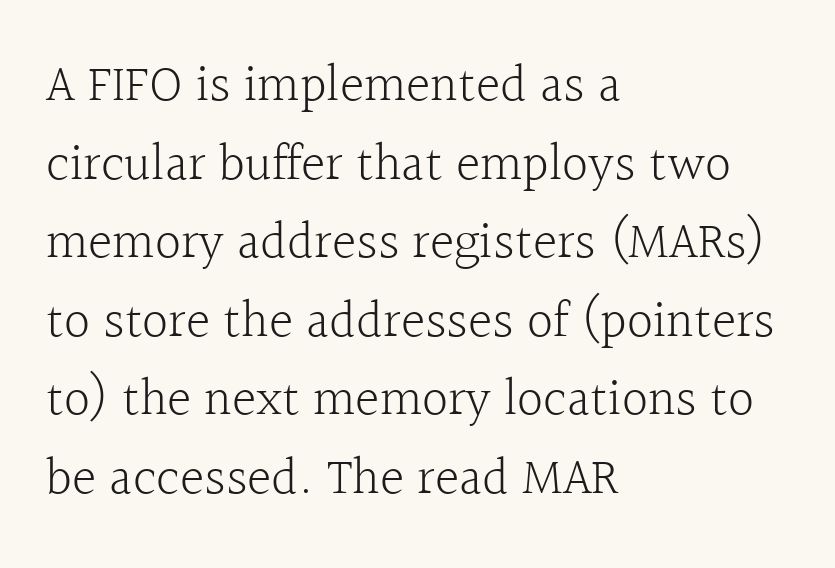
{"serif": "yes", "italic": "no", "bold": "no", "weight": "light", "width": "normal", "x_height": "medium", "monospaced": "no", "underline": "no", "align": "left", "line_spacing": "normal", "line_spacing_ratio": 1.51, "letter_spacing": "normal", "letter_spacing_em": 0.0, "glyph_px": 52}
